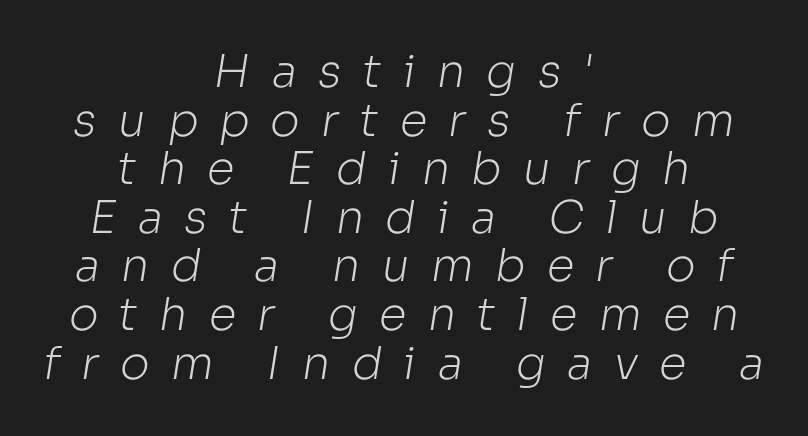
The image shows 45 px light sans-serif type; set centered, tight line spacing (1.08x), unusually wide letter spacing (+0.47 em), not underlined; low stroke contrast and a medium x-height.
